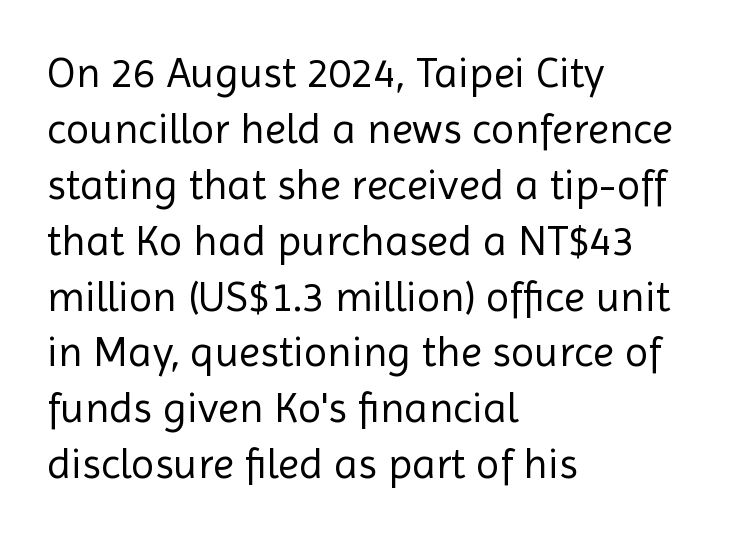
Visually the block forms a straight wall on the left and a jagged coastline on the right. A typesetter would call this zero additional tracking. Is there much room between lines? A standard amount, neither cramped nor airy. The space directly below the letters is spotless. The face looks like a standard text weight, possibly lighter. This sample has the flowing, uneven cadence of proportional lettering.
